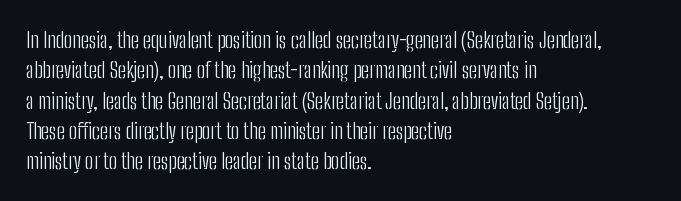
The image shows 22 px text type, upright; set left-aligned, normal line spacing (1.38x), normal letter spacing, not underlined.
